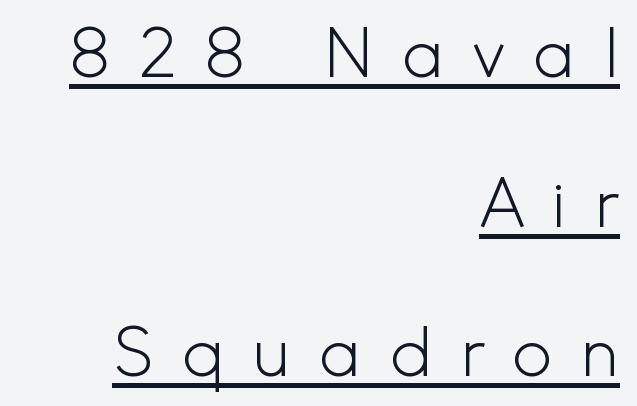
{"serif": "no", "italic": "no", "bold": "no", "weight": "light", "width": "normal", "x_height": "small", "monospaced": "no", "underline": "yes", "align": "right", "line_spacing": "loose", "line_spacing_ratio": 2.2, "letter_spacing": "wide", "letter_spacing_em": 0.39, "glyph_px": 68}
